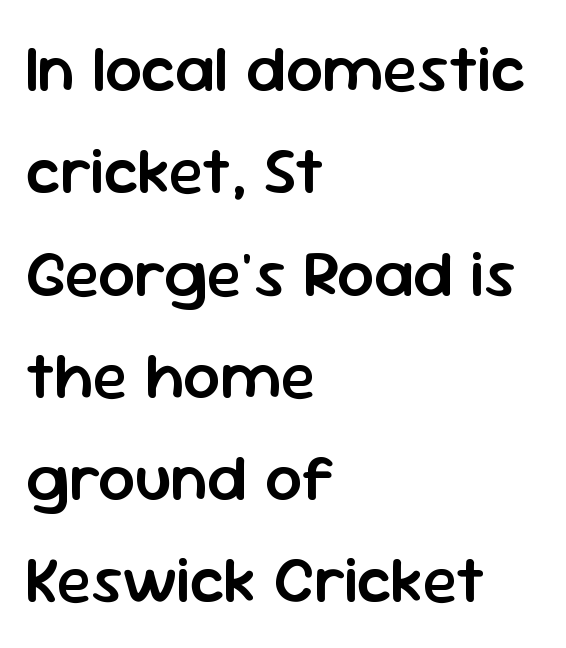
Q: Is the text bold? A: Semi-bold.
Q: Is the text italic (slanted)? A: No, it is upright.
Q: Is the typeface a serif or a sans-serif typeface? A: Sans-serif.
Q: Is the text underlined? A: No.
Q: How is the paragraph aligned? A: Left-aligned.
Q: Is the spacing between letters normal or unusually wide? A: Normal.
Q: Is the spacing between lines tight, normal or loose? A: Normal.
Q: Width (condensed, normal, or wide)? A: Normal.
Q: Stroke contrast? A: Low.
Q: x-height? A: Medium.
Q: Monospaced? A: No.
